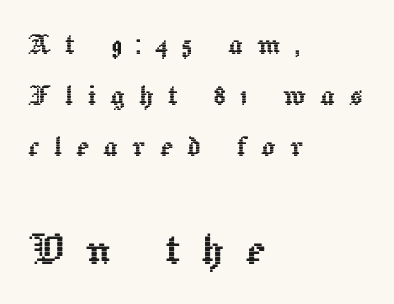
Q: Is the text italic (slanted)? A: No, it is upright.
Q: Is the text underlined? A: No.
Q: How is the paragraph aligned? A: Left-aligned.
Q: Is the spacing between letters normal or unusually wide? A: Unusually wide.
Q: Is the spacing between lines tight, normal or loose? A: Normal.
Q: Which block of text is set in a larger size, the first (top) or the second (bottom)? A: The second (bottom) one.
Q: Width (condensed, normal, or wide)? A: Normal.
Q: x-height? A: Medium.
Q: Monospaced? A: No.
